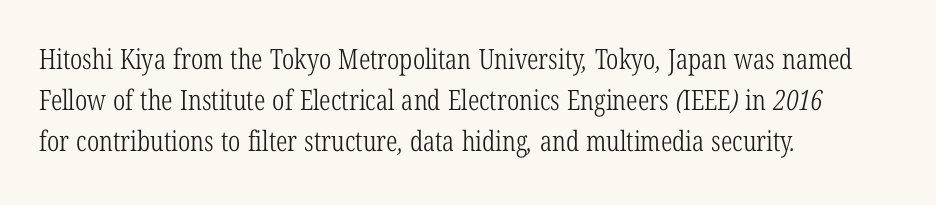
{"serif": "yes", "bold": "no", "weight": "light", "width": "condensed", "stroke_contrast": "low", "x_height": "medium", "monospaced": "no", "underline": "no", "align": "left", "line_spacing": "normal", "line_spacing_ratio": 1.47, "letter_spacing": "normal", "letter_spacing_em": 0.0, "glyph_px": 28}
